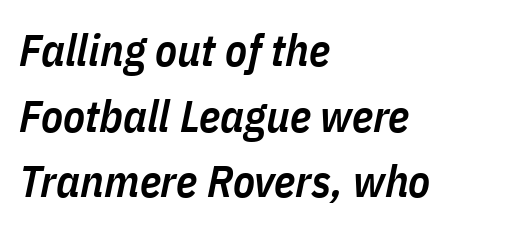
Looking at the ascenders, they clearly lean. What stands out about the letter spacing? Nothing — it is the standard amount. One-word summary of the alignment: left. A normal amount of white space separates one row of letters from the next.
